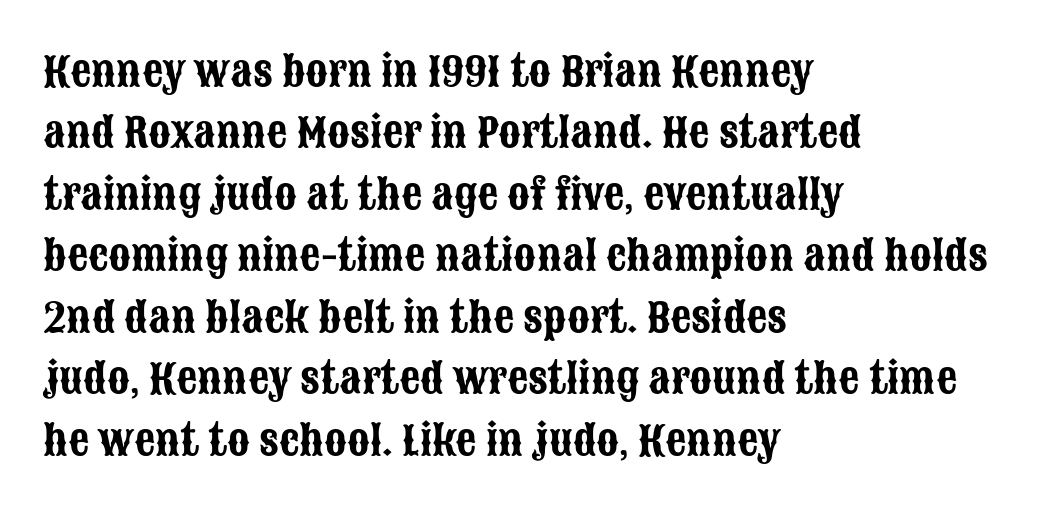
{"serif": "no", "italic": "no", "width": "condensed", "stroke_contrast": "low", "x_height": "large", "monospaced": "no", "underline": "no", "align": "left", "line_spacing": "normal", "line_spacing_ratio": 1.5, "letter_spacing": "normal", "letter_spacing_em": 0.0, "glyph_px": 41}
